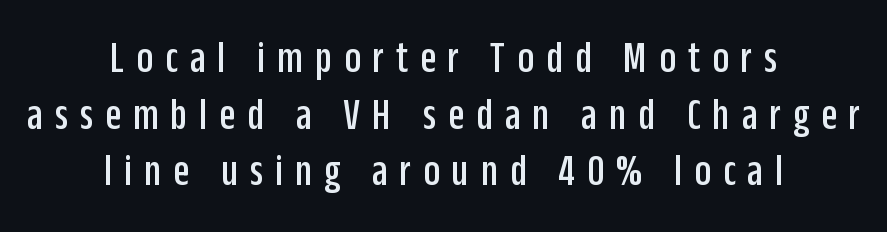
Lines of text with bare space underneath. The axis of the letterforms is exactly vertical. Neither beginnings nor endings align; midpoints do. The rendering uses natural spacing where letterforms have individual widths.
